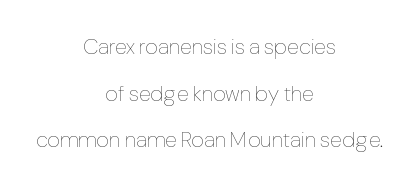
Q: Is the text bold? A: No.
Q: Is the text italic (slanted)? A: No, it is upright.
Q: Is the text underlined? A: No.
Q: How is the paragraph aligned? A: Centered.
Q: Is the spacing between letters normal or unusually wide? A: Normal.
Q: Is the spacing between lines tight, normal or loose? A: Loose.
